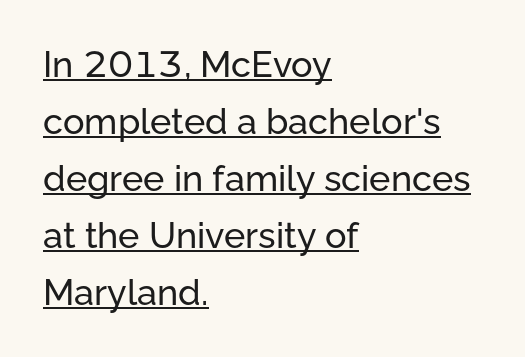
The line texture is even and compact thanks to regular tracking. Do the characters align in a grid? No, the font is proportional. Reading down the block, your eye returns to a fixed left position each line. This sample uses a sans-serif face. The line-height multiplier appears to be the usual default. Underlined type.
